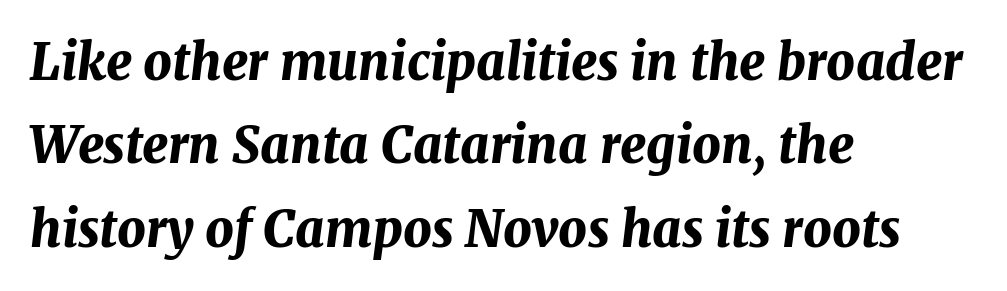
The image shows 50 px bold type, italic (leaning right); set left-aligned, normal line spacing (1.67x), normal letter spacing, not underlined; medium stroke contrast and a medium x-height.
